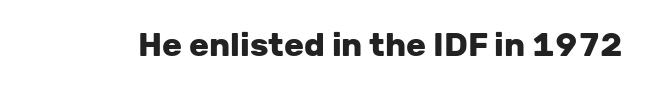
Q: Is the text bold? A: Yes.
Q: Is the text italic (slanted)? A: No, it is upright.
Q: Is the typeface a serif or a sans-serif typeface? A: Sans-serif.
Q: Is the text underlined? A: No.
Q: Is the spacing between letters normal or unusually wide? A: Normal.
Q: Width (condensed, normal, or wide)? A: Normal.
Q: Stroke contrast? A: Low.
Q: x-height? A: Medium.
Q: Monospaced? A: No.
